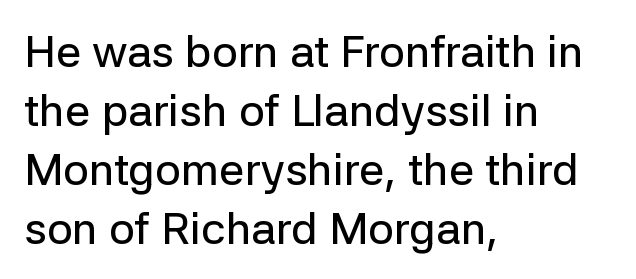
{"serif": "no", "italic": "no", "width": "normal", "stroke_contrast": "low", "x_height": "medium", "monospaced": "no", "underline": "no", "align": "left", "line_spacing": "normal", "line_spacing_ratio": 1.31, "letter_spacing": "normal", "letter_spacing_em": 0.0, "glyph_px": 45}
